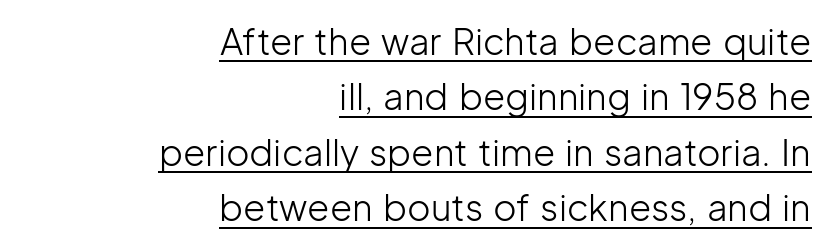
Q: Is the text bold? A: No.
Q: Is the text italic (slanted)? A: No, it is upright.
Q: Is the typeface a serif or a sans-serif typeface? A: Sans-serif.
Q: Is the text underlined? A: Yes.
Q: How is the paragraph aligned? A: Right-aligned.
Q: Is the spacing between letters normal or unusually wide? A: Normal.
Q: Is the spacing between lines tight, normal or loose? A: Normal.
Q: Width (condensed, normal, or wide)? A: Normal.
Q: Stroke contrast? A: Low.
Q: x-height? A: Medium.
Q: Monospaced? A: No.
